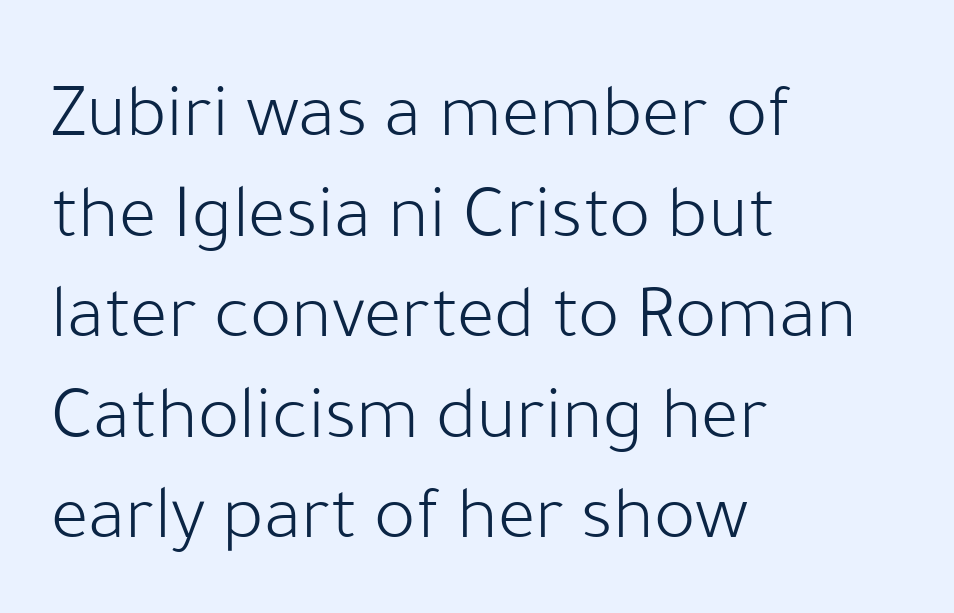
Here the designer chose a conventional face with non-uniform glyph widths. Letterform terminals end flat and unadorned throughout the passage. Is the letter spacing exaggerated? No — it looks like the ordinary default. Designer's note — italics off, roman on. Leading: standard.
